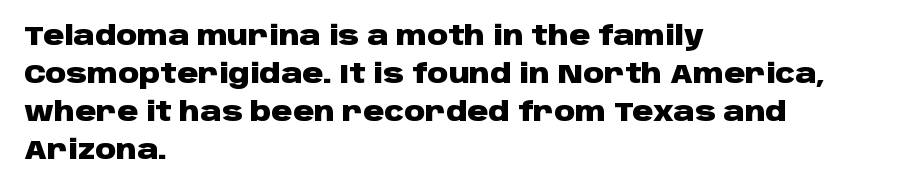
Q: Is the text bold? A: Yes.
Q: Is the text italic (slanted)? A: No, it is upright.
Q: Is the text underlined? A: No.
Q: How is the paragraph aligned? A: Left-aligned.
Q: Is the spacing between letters normal or unusually wide? A: Normal.
Q: Is the spacing between lines tight, normal or loose? A: Normal.
